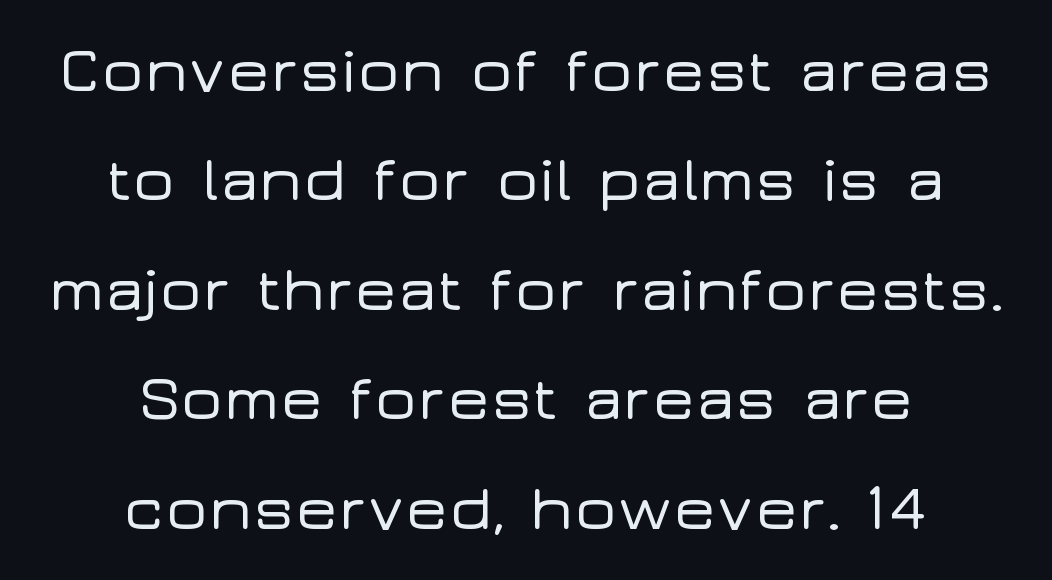
The image shows 64 px wide sans-serif type, upright; set centered, line spacing 1.71x, normal letter spacing, not underlined; low stroke contrast and a medium x-height.
